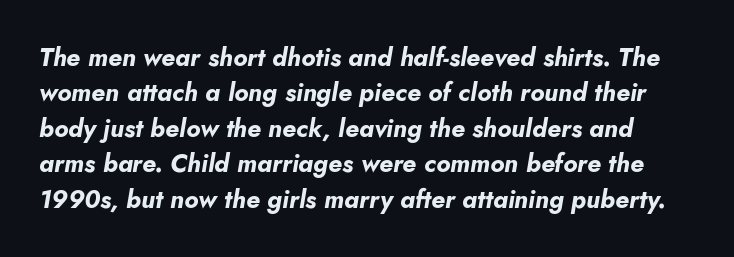
Q: Is the text bold? A: Yes.
Q: Is the text italic (slanted)? A: Yes, it leans right by about 5 degrees.
Q: Is the text underlined? A: No.
Q: Is the spacing between letters normal or unusually wide? A: Normal.
Q: Is the spacing between lines tight, normal or loose? A: Normal.
